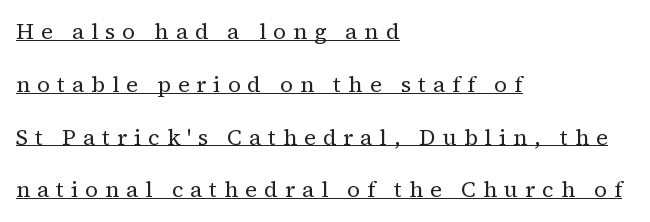
{"italic": "no", "bold": "no", "underline": "yes", "align": "left", "line_spacing": "loose", "line_spacing_ratio": 2.4, "letter_spacing": "wide", "letter_spacing_em": 0.32, "glyph_px": 22}
